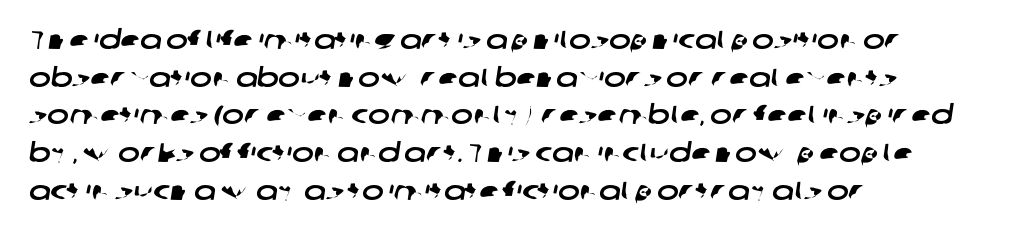
The image shows 26 px text type; set left-aligned, normal line spacing (1.45x), normal letter spacing, not underlined.
